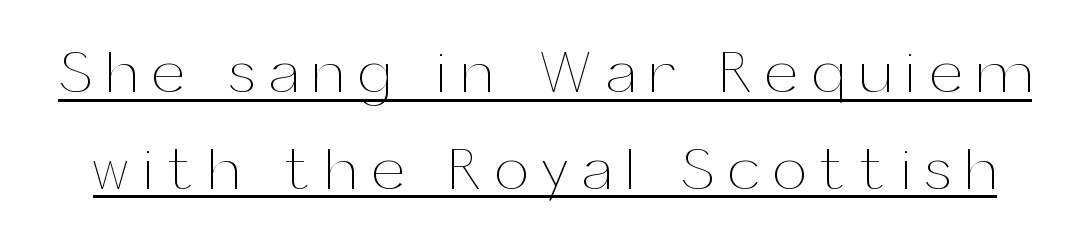
Ascenders rise straight up at ninety degrees. Regular leading. The face used here is rendered with a markedly widened letterfit. These glyphs show unthickened strokes, regular width or finer.
